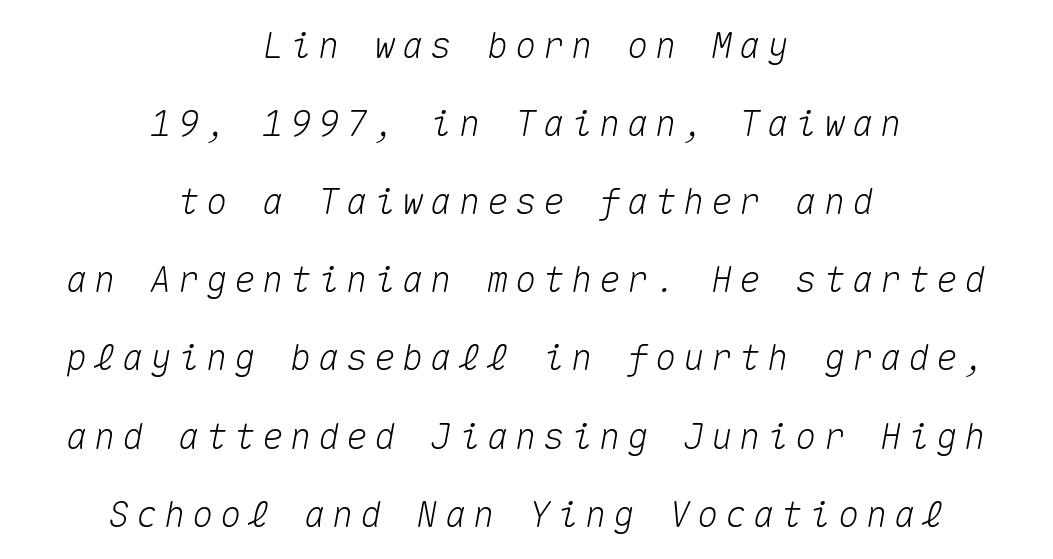
The image shows 36 px text type, italic (leaning right), monospaced; set centered, loose line spacing (2.17x), not underlined; medium stroke contrast and a medium x-height.
